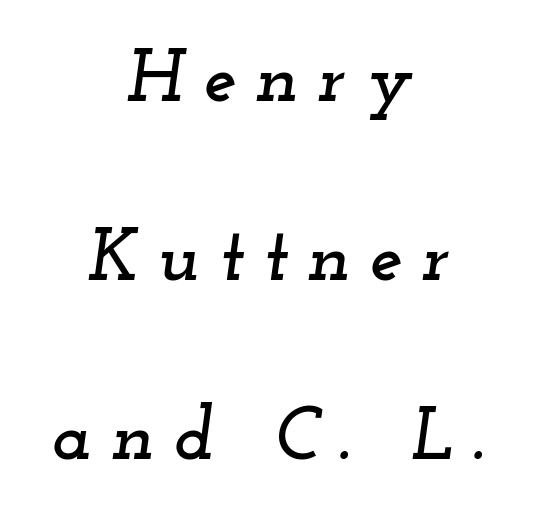
This block would shrink considerably if given ordinary leading; it's expanded now. Note: serifs present on the glyphs. Italic: yes, the glyphs are oblique. The foot of each line stays bare and open. This rendering widens character spacing well past its baseline value. Note the varied advance widths — an 'i' is clearly narrower than an 'm'.
